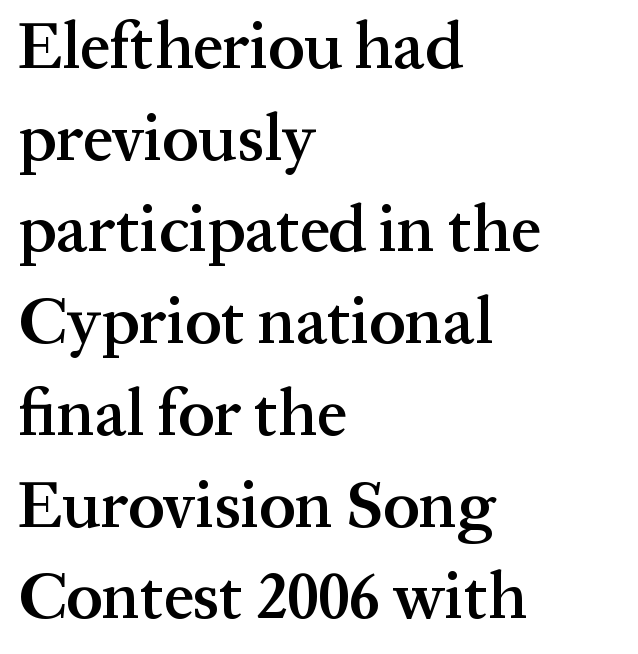
Q: Is the text bold? A: Semi-bold.
Q: Is the text italic (slanted)? A: No, it is upright.
Q: Is the typeface a serif or a sans-serif typeface? A: Serif.
Q: Is the text underlined? A: No.
Q: How is the paragraph aligned? A: Left-aligned.
Q: Is the spacing between letters normal or unusually wide? A: Normal.
Q: Is the spacing between lines tight, normal or loose? A: Normal.
Q: Width (condensed, normal, or wide)? A: Normal.
Q: Stroke contrast? A: Medium.
Q: x-height? A: Medium.
Q: Monospaced? A: No.
